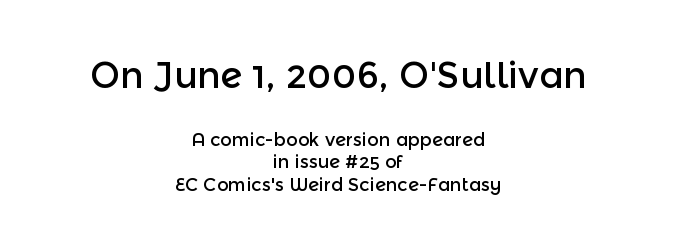
If you measured baseline to baseline, you'd find a middling distance. Glance below the letters and you will spot only blank space. In terms of letterform style, serifs are entirely absent. The passage shown has conventional tracking throughout. Visually, the top section dominates because its glyphs are scaled up.
